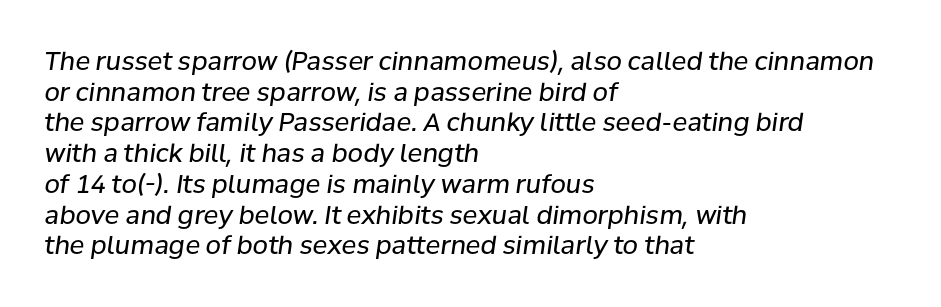
Q: Is the text bold? A: No.
Q: Is the text italic (slanted)? A: Yes, it leans right by about 8 degrees.
Q: Is the text underlined? A: No.
Q: How is the paragraph aligned? A: Left-aligned.
Q: Is the spacing between letters normal or unusually wide? A: Normal.
